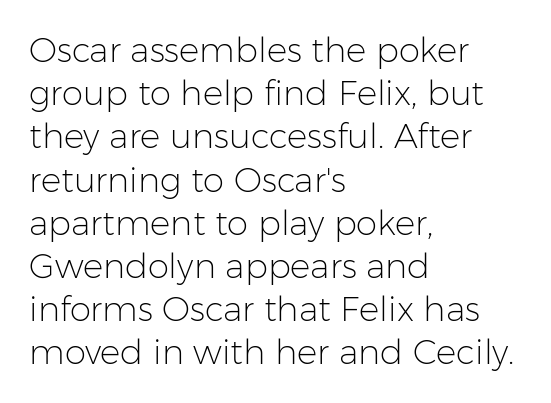
Q: Is the text bold? A: No.
Q: Is the text italic (slanted)? A: No, it is upright.
Q: Is the typeface a serif or a sans-serif typeface? A: Sans-serif.
Q: Is the text underlined? A: No.
Q: How is the paragraph aligned? A: Left-aligned.
Q: Is the spacing between letters normal or unusually wide? A: Normal.
Q: Is the spacing between lines tight, normal or loose? A: Normal.
Q: Width (condensed, normal, or wide)? A: Normal.
Q: Stroke contrast? A: Low.
Q: x-height? A: Medium.
Q: Monospaced? A: No.
